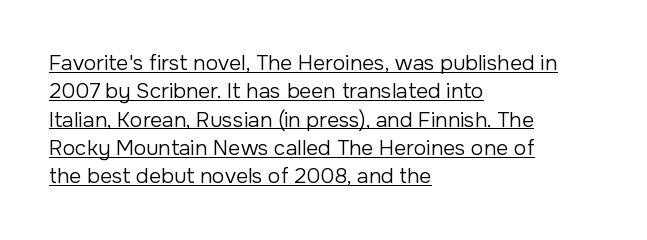
Q: Is the text bold? A: No.
Q: Is the text italic (slanted)? A: No, it is upright.
Q: Is the text underlined? A: Yes.
Q: How is the paragraph aligned? A: Left-aligned.
Q: Is the spacing between letters normal or unusually wide? A: Normal.
Q: Is the spacing between lines tight, normal or loose? A: Normal.
